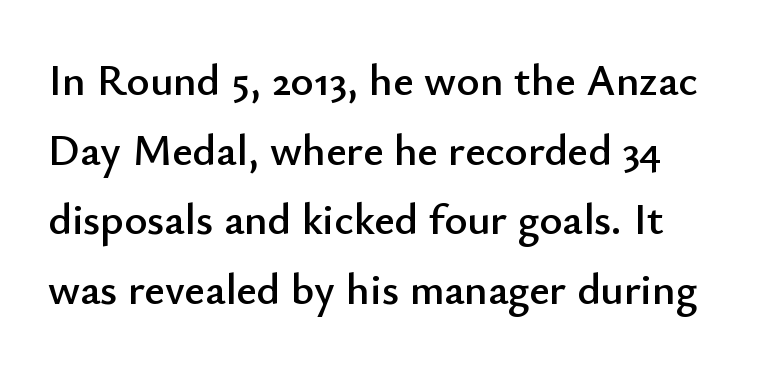
{"serif": "no", "italic": "no", "width": "normal", "stroke_contrast": "low", "x_height": "small", "monospaced": "no", "underline": "no", "line_spacing": "normal", "line_spacing_ratio": 1.58, "letter_spacing": "normal", "letter_spacing_em": 0.0, "glyph_px": 44}
